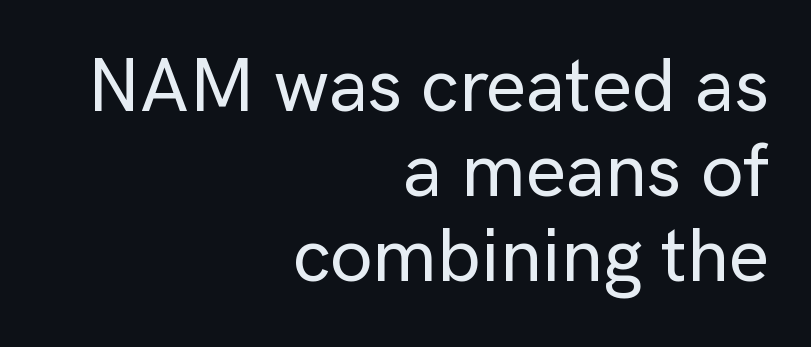
The image shows 76 px sans-serif type, upright; set right-aligned, tight line spacing (1.12x), normal letter spacing, not underlined; low stroke contrast and a medium x-height.
